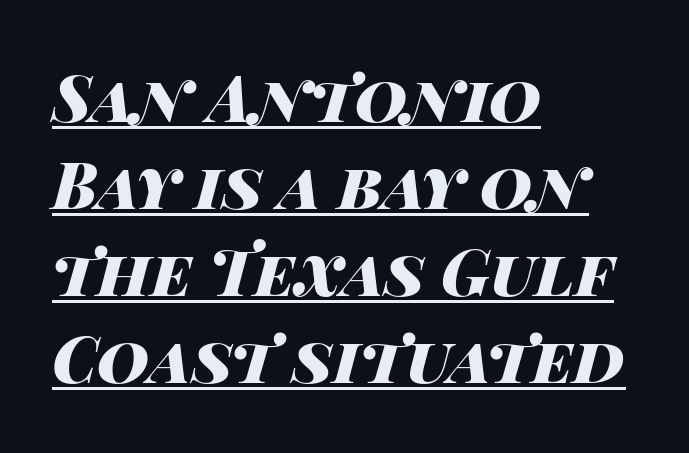
The image shows 64 px heavy, wide type, italic (leaning right); set left-aligned, normal line spacing (1.36x), normal letter spacing, underlined; high stroke contrast and a large x-height.
